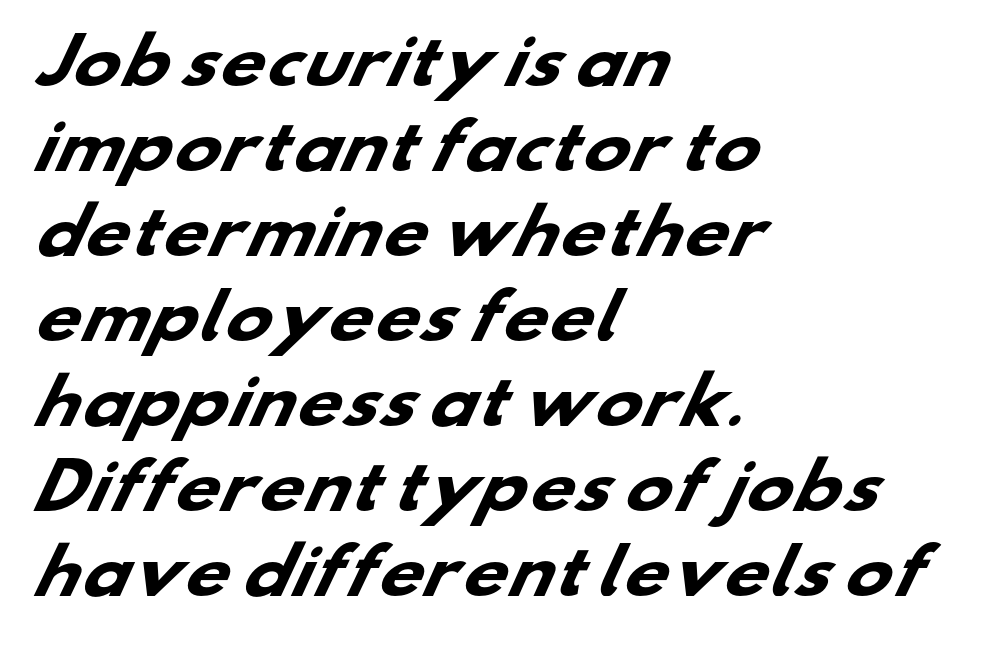
Is this a fixed-width face? No — the glyphs have proportional, varying widths. Honestly, the row spacing looks completely unremarkable. Font category for this specimen: sans-serif. Weight: bold. Teacher's note: observe the even left margin — that is flush-left alignment.
